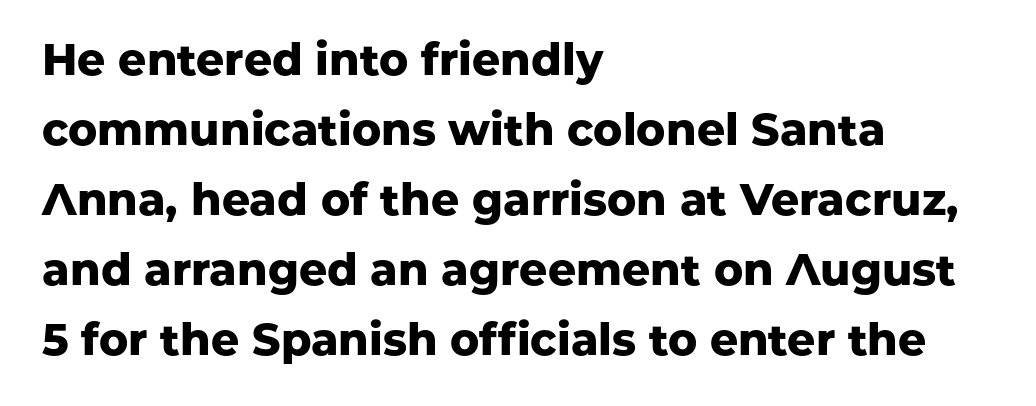
Q: Is the text bold? A: Yes.
Q: Is the text italic (slanted)? A: No, it is upright.
Q: Is the typeface a serif or a sans-serif typeface? A: Sans-serif.
Q: Is the text underlined? A: No.
Q: How is the paragraph aligned? A: Left-aligned.
Q: Is the spacing between letters normal or unusually wide? A: Normal.
Q: Is the spacing between lines tight, normal or loose? A: Normal.
Q: Width (condensed, normal, or wide)? A: Normal.
Q: Stroke contrast? A: Low.
Q: x-height? A: Medium.
Q: Monospaced? A: No.
